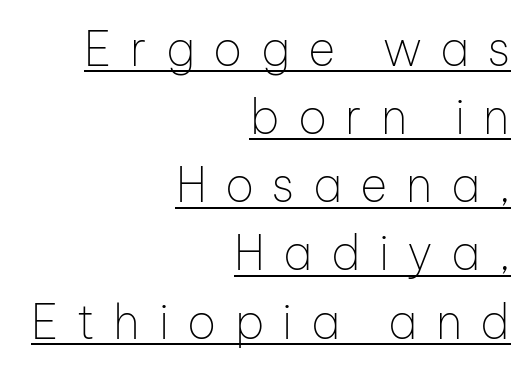
{"serif": "no", "italic": "no", "bold": "no", "weight": "thin", "width": "normal", "stroke_contrast": "low", "x_height": "medium", "monospaced": "no", "underline": "yes", "align": "right", "line_spacing": "normal", "line_spacing_ratio": 1.45, "letter_spacing": "wide", "letter_spacing_em": 0.39, "glyph_px": 47}
